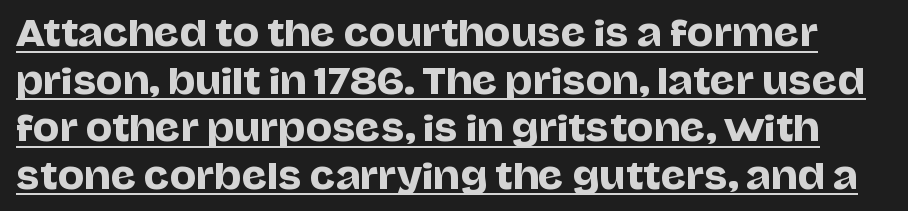
{"serif": "no", "italic": "no", "width": "normal", "stroke_contrast": "low", "x_height": "large", "monospaced": "no", "underline": "yes", "line_spacing": "normal", "line_spacing_ratio": 1.36, "letter_spacing": "normal", "letter_spacing_em": 0.0, "glyph_px": 35}
